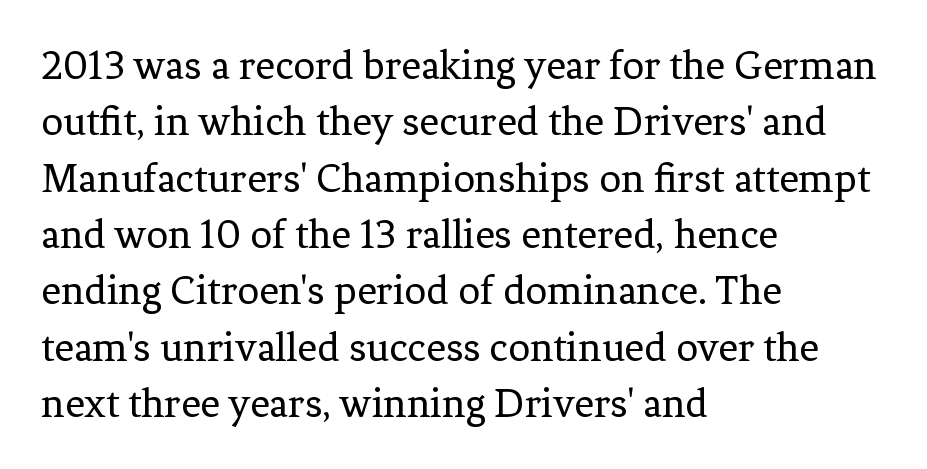
{"serif": "yes", "italic": "no", "bold": "no", "weight": "regular", "width": "normal", "stroke_contrast": "low", "x_height": "medium", "monospaced": "no", "underline": "no", "align": "left", "line_spacing": "normal", "line_spacing_ratio": 1.31, "letter_spacing": "normal", "letter_spacing_em": 0.0, "glyph_px": 43}
